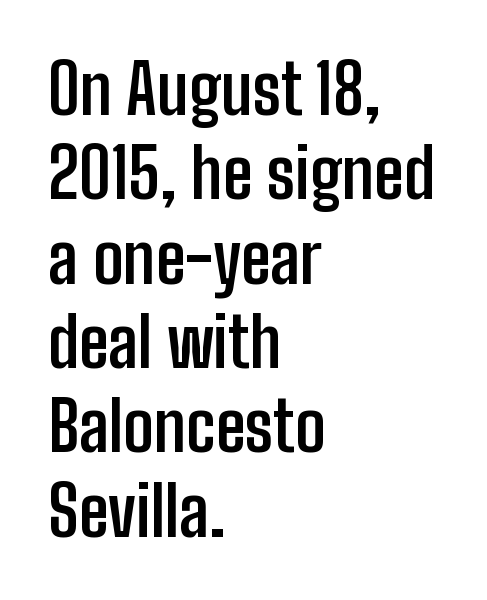
The specimen reads as upright at a glance. Default kerning and tracking; the words read as compact shapes. If you drew a ruler down the left edge, every line would touch it. The sample has been set heavy, in full bold.
